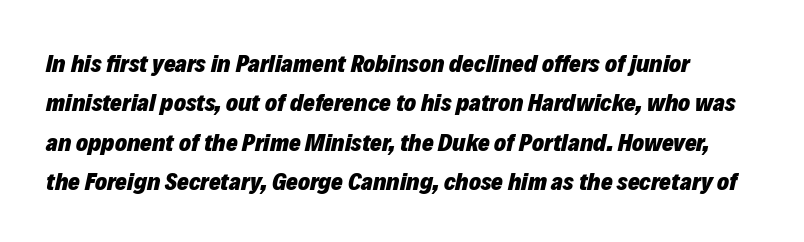
Q: Is the text bold? A: Yes.
Q: Is the text italic (slanted)? A: Yes, it leans right by about 12 degrees.
Q: Is the text underlined? A: No.
Q: Is the spacing between letters normal or unusually wide? A: Normal.
Q: Is the spacing between lines tight, normal or loose? A: Normal.
